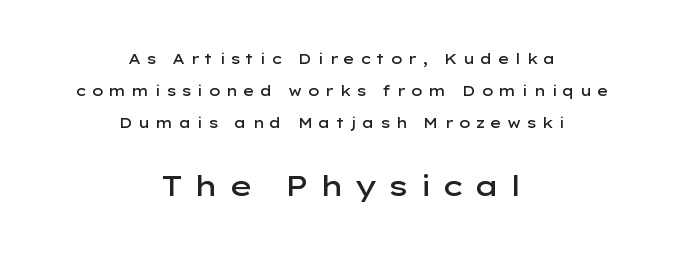
Q: Is the text bold? A: Semi-bold.
Q: Is the text italic (slanted)? A: No, it is upright.
Q: Is the typeface a serif or a sans-serif typeface? A: Sans-serif.
Q: Is the text underlined? A: No.
Q: How is the paragraph aligned? A: Centered.
Q: Is the spacing between letters normal or unusually wide? A: Unusually wide.
Q: Is the spacing between lines tight, normal or loose? A: Loose.
Q: Which block of text is set in a larger size, the first (top) or the second (bottom)? A: The second (bottom) one.
Q: Width (condensed, normal, or wide)? A: Wide.
Q: Stroke contrast? A: Low.
Q: x-height? A: Medium.
Q: Monospaced? A: No.
